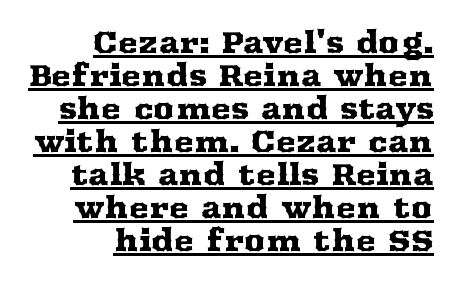
The image shows 30 px wide serif type, upright; set right-aligned, tight line spacing (1.1x), normal letter spacing, underlined; medium stroke contrast and a medium x-height.
